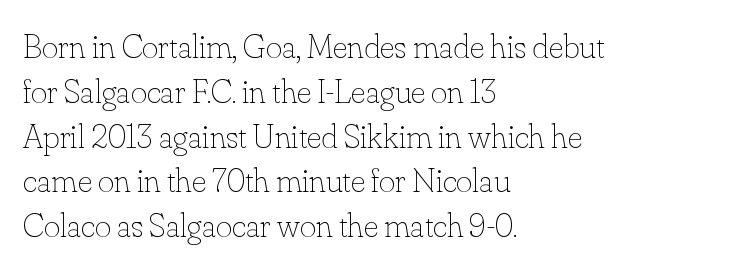
Leftover space on each line is placed entirely after the last word. The words here are not underlined. Think of a printed novel: that variable character pitch is what you see here. No letter is thick-stroked: the sample isn't bold.
